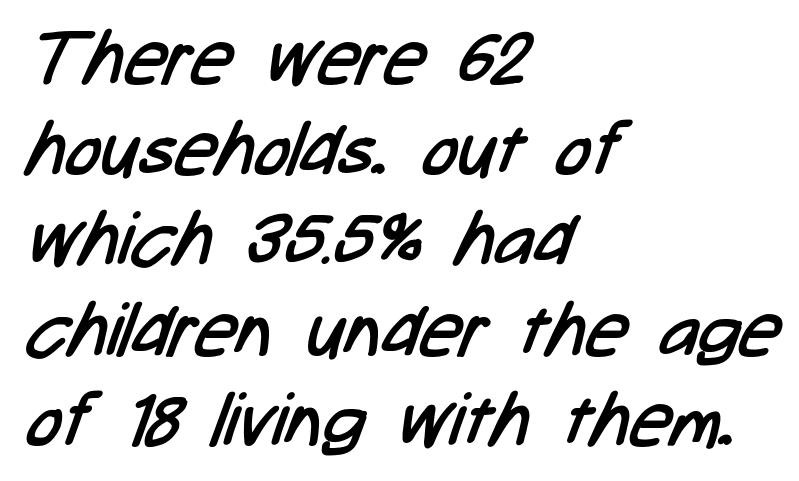
Q: Is the text bold? A: No.
Q: Is the typeface a serif or a sans-serif typeface? A: Sans-serif.
Q: Is the text underlined? A: No.
Q: How is the paragraph aligned? A: Left-aligned.
Q: Is the spacing between letters normal or unusually wide? A: Normal.
Q: Width (condensed, normal, or wide)? A: Condensed.
Q: Stroke contrast? A: Low.
Q: x-height? A: Medium.
Q: Monospaced? A: No.
